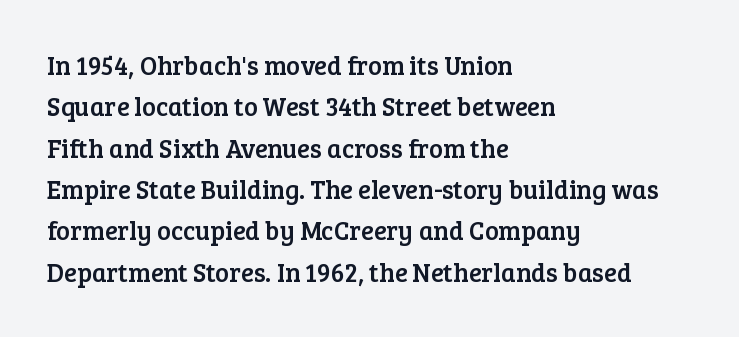
Q: Is the text italic (slanted)? A: No, it is upright.
Q: Is the text underlined? A: No.
Q: How is the paragraph aligned? A: Left-aligned.
Q: Is the spacing between letters normal or unusually wide? A: Normal.
Q: Is the spacing between lines tight, normal or loose? A: Normal.
